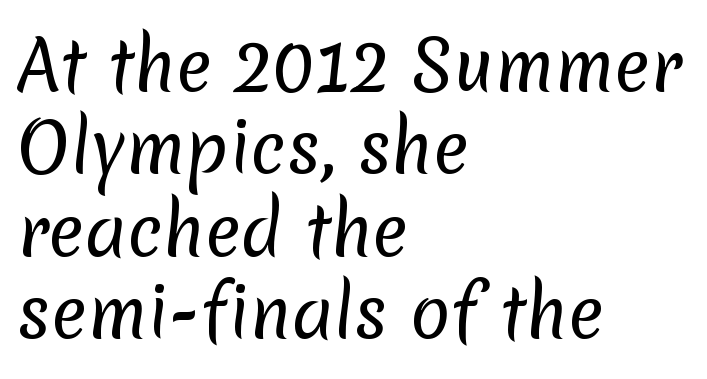
The image shows 67 px regular-weight sans-serif type; set left-aligned, line spacing 1.23x, normal letter spacing, not underlined; low stroke contrast and a medium x-height.
